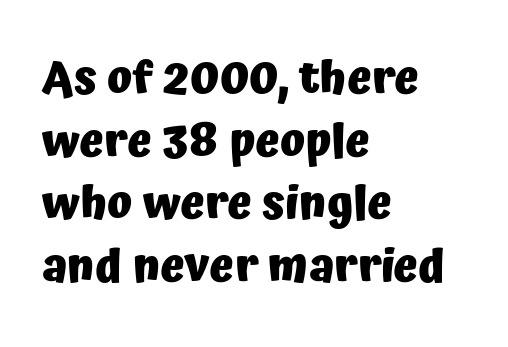
In terms of letterspacing, this is plain default setting. Students, this is bold: see how much ink each stroke carries. Descender tails drop into unmarked territory. This sample keeps an unexceptional amount of space between lines. In terms of letterform style, serifs are entirely absent. The passage is arranged the way most books set body copy — flush left.
